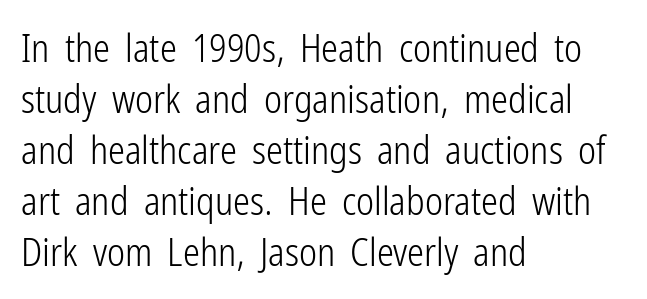
The image shows 38 px light, condensed sans-serif type, upright; set left-aligned, normal line spacing (1.34x), normal letter spacing, not underlined; low stroke contrast and a medium x-height.
